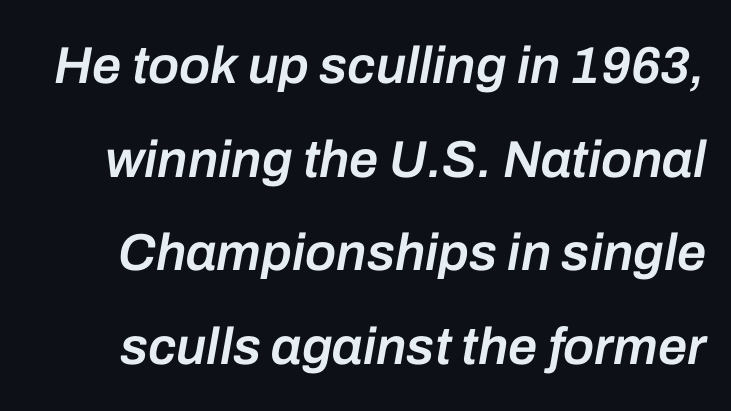
These lines keep a tight, regular rhythm from letter to letter. The whole block is typeset with a tilt. Here the designer chose a conventional face with non-uniform glyph widths. A clean baseline with only descenders dipping below it. A fair bit of extra ink — the face is semibold, not bold.
